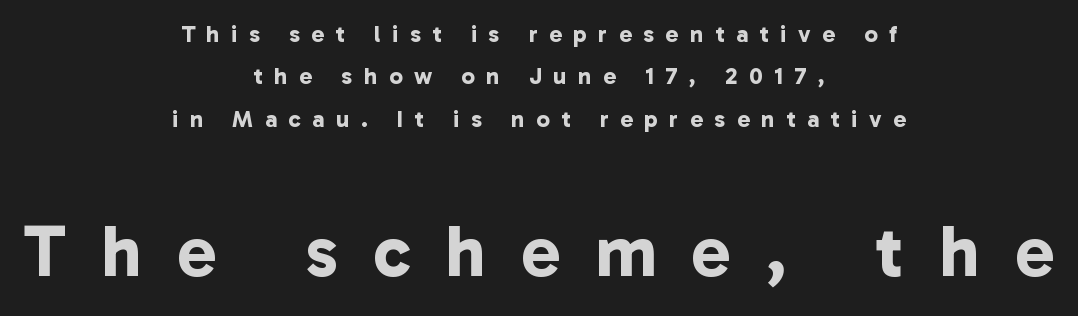
Q: Is the text bold? A: Yes.
Q: Is the typeface a serif or a sans-serif typeface? A: Sans-serif.
Q: Is the text underlined? A: No.
Q: How is the paragraph aligned? A: Centered.
Q: Is the spacing between letters normal or unusually wide? A: Unusually wide.
Q: Which block of text is set in a larger size, the first (top) or the second (bottom)? A: The second (bottom) one.
Q: Width (condensed, normal, or wide)? A: Normal.
Q: Stroke contrast? A: Low.
Q: x-height? A: Medium.
Q: Monospaced? A: No.
